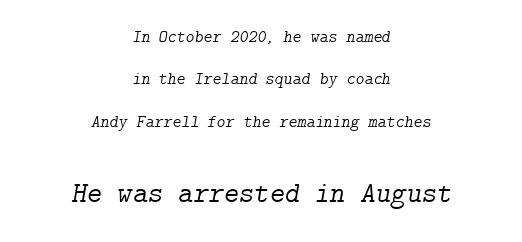
The image shows 29 px light serif type, italic (leaning right); set centered, loose line spacing (2.49x), normal letter spacing, not underlined; the second (bottom) block is 1.71x larger; low stroke contrast and a medium x-height.
